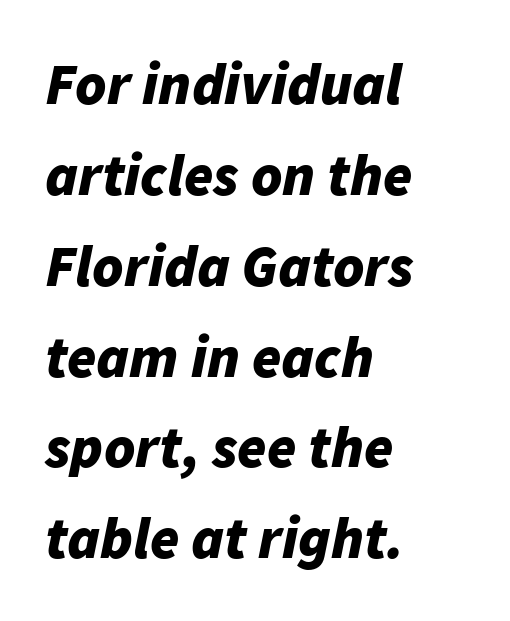
Honestly, the letter spacing is just normal — you wouldn't notice it. The rendering uses natural spacing where letterforms have individual widths. Heft: maximum for text — a bold. The axis of the letterforms is tilted away from vertical. The zone under the glyphs is completely vacant. This sample is left-justified, so line endings fall wherever the words run out.
